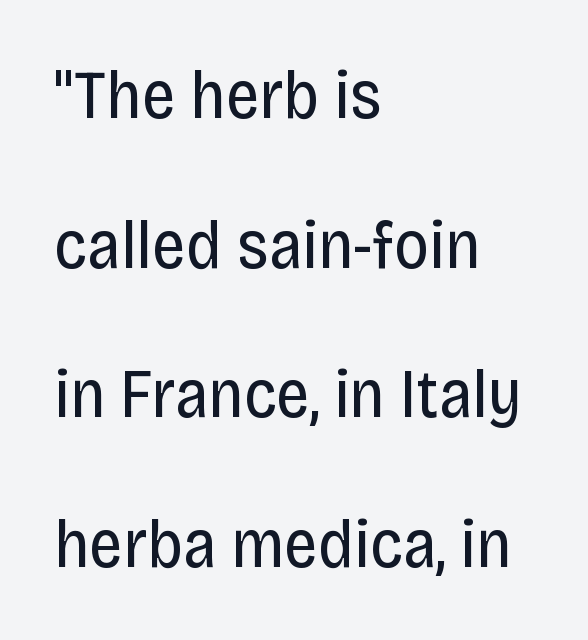
Typeset ragged right — the left edge is the straight one. The type family on display is of the sans-serif kind. Here the glyphs are tracked normally, forming tight word shapes. Honestly, there is no underline to notice here at all.
